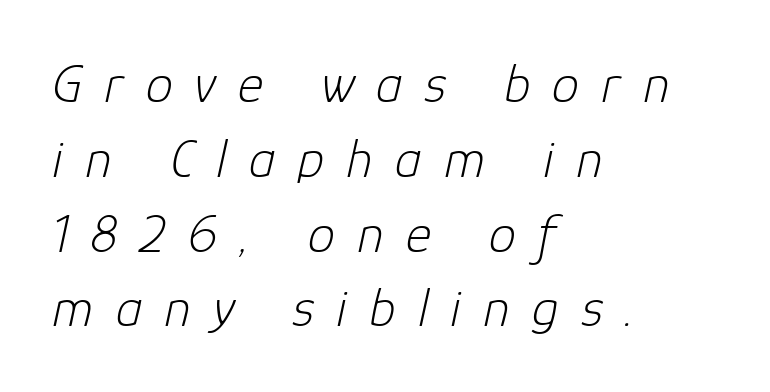
Slanted lettering throughout. Anything drawn beneath the words? Only blank space. The weight would be labelled regular, book, light, or lighter still. These lines are rendered in a variable-pitch font.
